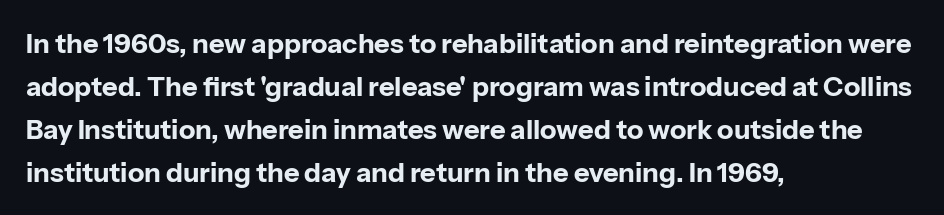
{"italic": "no", "bold": "yes", "underline": "no", "align": "left", "line_spacing": "normal", "line_spacing_ratio": 1.59, "letter_spacing": "normal", "letter_spacing_em": 0.0, "glyph_px": 27}
